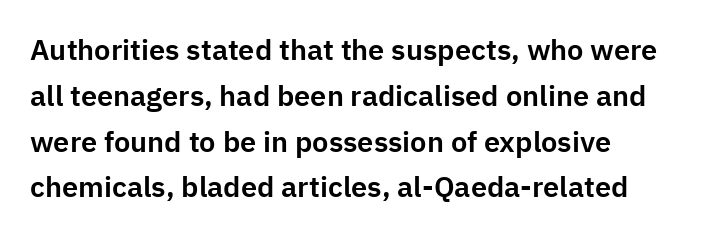
Q: Is the text italic (slanted)? A: No, it is upright.
Q: Is the typeface a serif or a sans-serif typeface? A: Sans-serif.
Q: Is the text underlined? A: No.
Q: Is the spacing between letters normal or unusually wide? A: Normal.
Q: Is the spacing between lines tight, normal or loose? A: Normal.
Q: Width (condensed, normal, or wide)? A: Normal.
Q: Stroke contrast? A: Low.
Q: x-height? A: Medium.
Q: Monospaced? A: No.
